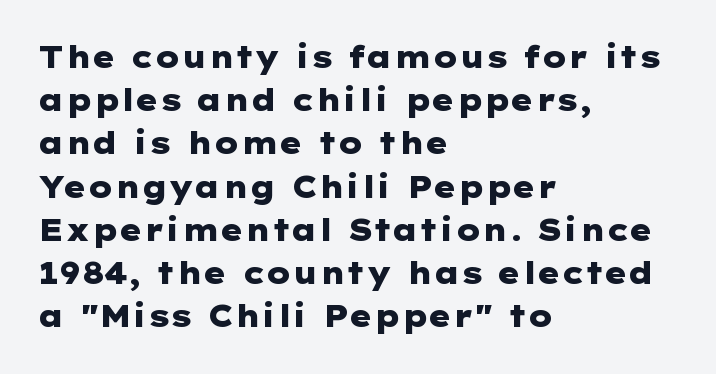
Q: Is the text bold? A: Yes.
Q: Is the text italic (slanted)? A: No, it is upright.
Q: Is the typeface a serif or a sans-serif typeface? A: Sans-serif.
Q: Is the text underlined? A: No.
Q: How is the paragraph aligned? A: Left-aligned.
Q: Is the spacing between letters normal or unusually wide? A: Normal.
Q: Is the spacing between lines tight, normal or loose? A: Normal.
Q: Width (condensed, normal, or wide)? A: Wide.
Q: Stroke contrast? A: Low.
Q: x-height? A: Medium.
